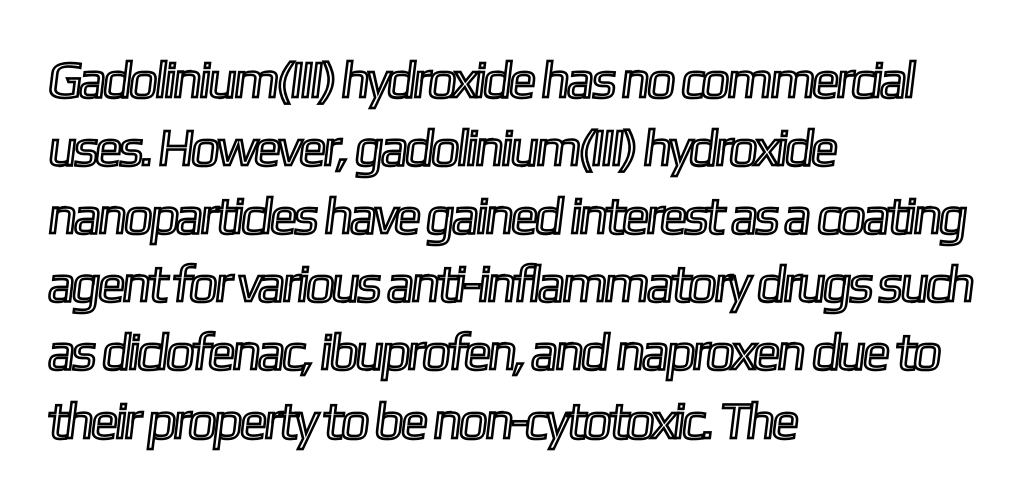
Q: Is the text underlined? A: No.
Q: How is the paragraph aligned? A: Left-aligned.
Q: Is the spacing between letters normal or unusually wide? A: Normal.
Q: Is the spacing between lines tight, normal or loose? A: Normal.
Q: Width (condensed, normal, or wide)? A: Condensed.
Q: x-height? A: Medium.
Q: Monospaced? A: No.
